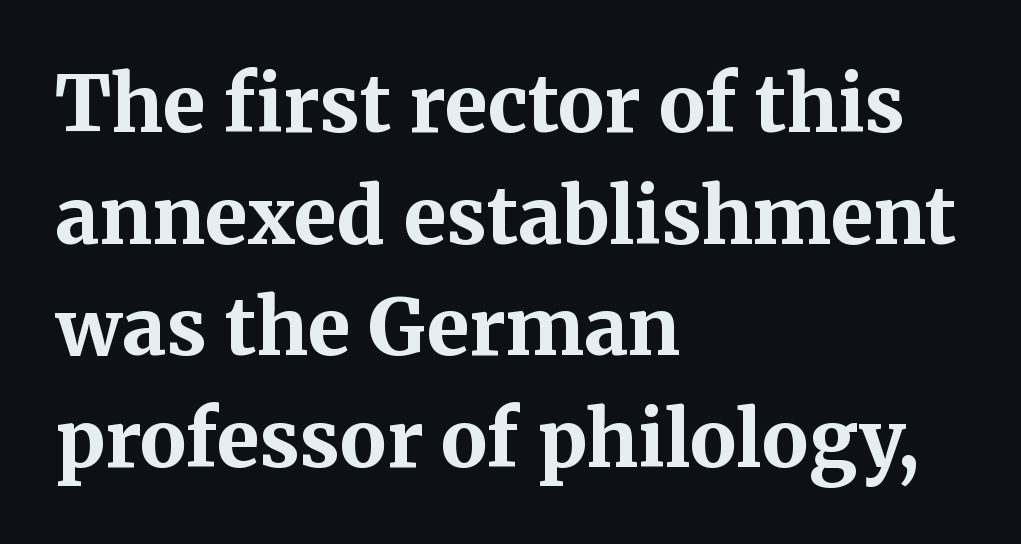
The image shows 78 px bold serif type, upright; set left-aligned, normal line spacing (1.43x), normal letter spacing, not underlined; medium stroke contrast and a medium x-height.
